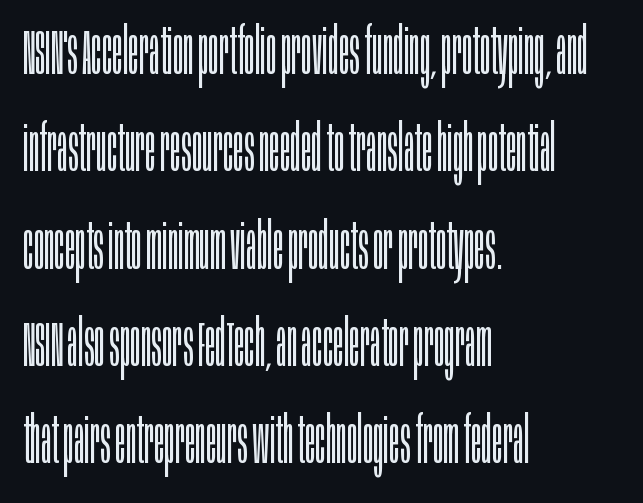
The image shows 64 px light, condensed sans-serif type, upright; set left-aligned, normal line spacing (1.52x), normal letter spacing, not underlined; low stroke contrast and a large x-height.
